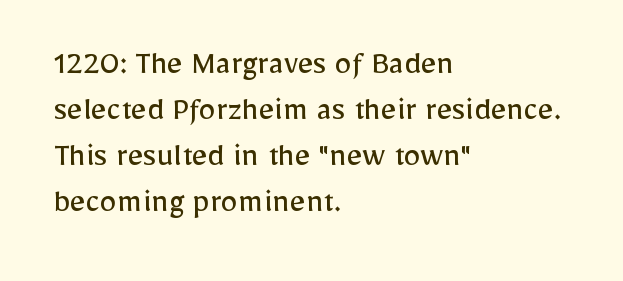
Q: Is the text bold? A: No.
Q: Is the text italic (slanted)? A: No, it is upright.
Q: Is the typeface a serif or a sans-serif typeface? A: Sans-serif.
Q: Is the text underlined? A: No.
Q: How is the paragraph aligned? A: Left-aligned.
Q: Is the spacing between letters normal or unusually wide? A: Normal.
Q: Is the spacing between lines tight, normal or loose? A: Normal.
Q: Width (condensed, normal, or wide)? A: Normal.
Q: Stroke contrast? A: Low.
Q: x-height? A: Medium.
Q: Monospaced? A: No.
